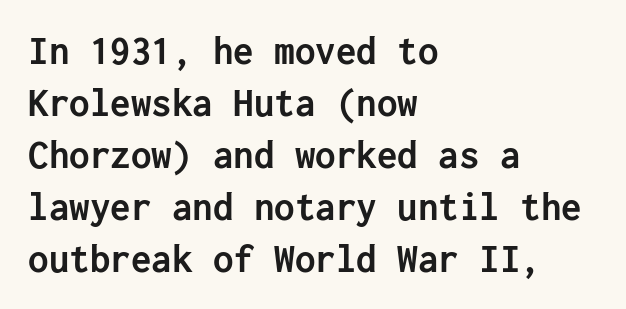
Q: Is the text bold? A: Yes.
Q: Is the text italic (slanted)? A: No, it is upright.
Q: Is the typeface a serif or a sans-serif typeface? A: Sans-serif.
Q: Is the text underlined? A: No.
Q: How is the paragraph aligned? A: Left-aligned.
Q: Is the spacing between letters normal or unusually wide? A: Normal.
Q: Is the spacing between lines tight, normal or loose? A: Normal.
Q: Width (condensed, normal, or wide)? A: Normal.
Q: Stroke contrast? A: Low.
Q: x-height? A: Medium.
